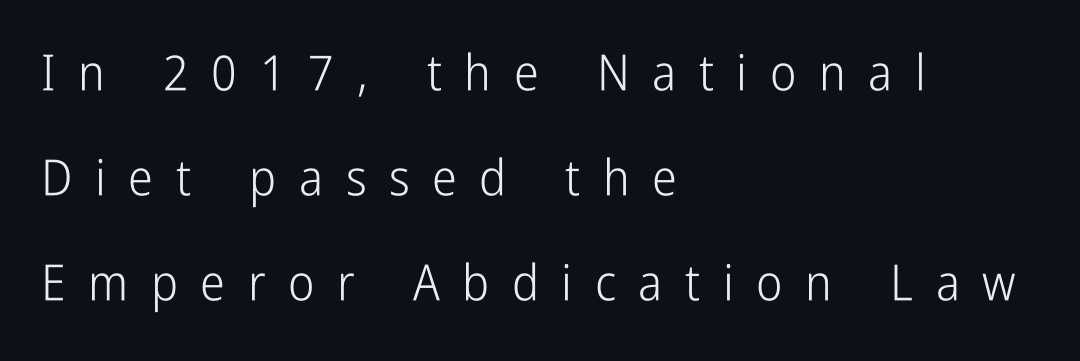
The foot of each line stays bare and open. You can tell it's not italic because the verticals are truly vertical. These lines are set flush left with a ragged right edge. A typesetter would label this face a sans.
